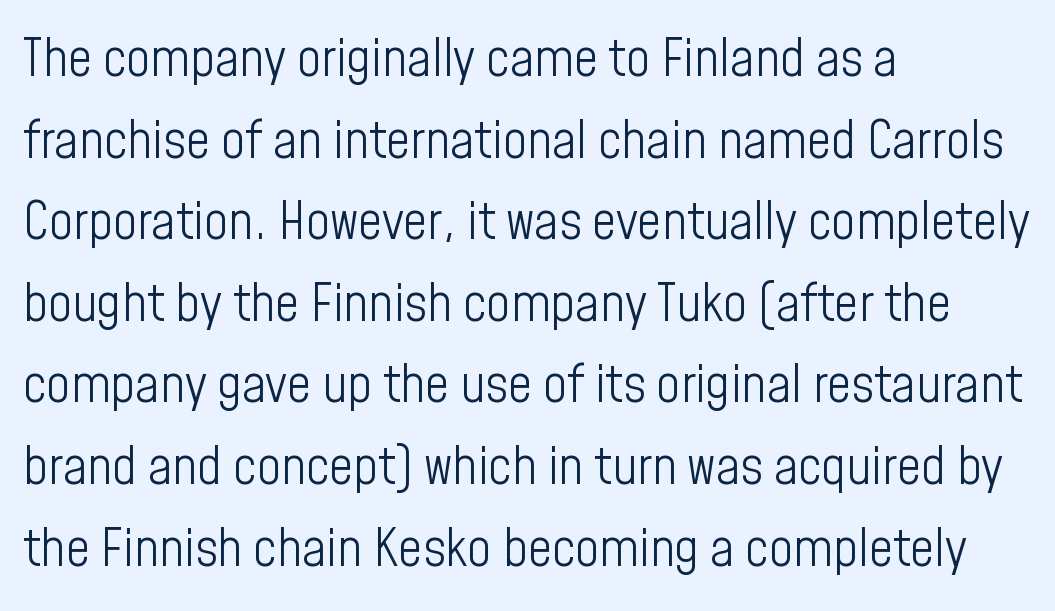
The image shows 53 px light, condensed sans-serif type, upright; set left-aligned, normal line spacing (1.54x), normal letter spacing, not underlined; low stroke contrast and a medium x-height.
